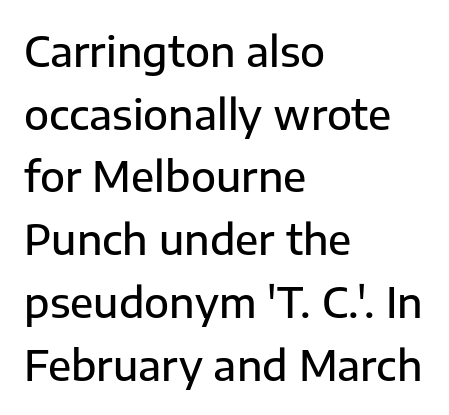
Each word holds together tightly as a unit, with standard inter-letter gaps. Notice how the passage keeps a crisp vertical edge on the left only. Check where the strokes stop: nothing finishes them off — pure sans. A somewhat darkened texture: the type is semibold rather than bold. Upright lettering throughout. The vertical gap from one line to the next is medium.
